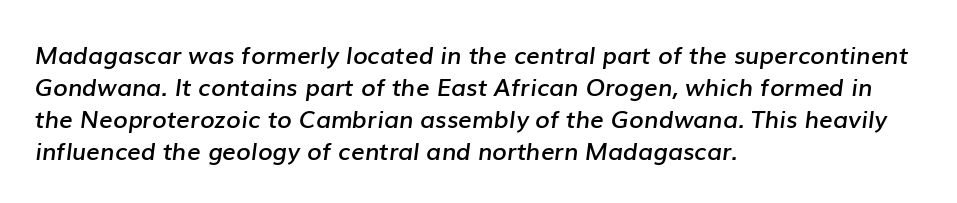
Q: Is the text bold? A: Semi-bold.
Q: Is the text italic (slanted)? A: Yes, it leans right by about 7 degrees.
Q: Is the text underlined? A: No.
Q: How is the paragraph aligned? A: Left-aligned.
Q: Is the spacing between letters normal or unusually wide? A: Normal.
Q: Is the spacing between lines tight, normal or loose? A: Normal.
